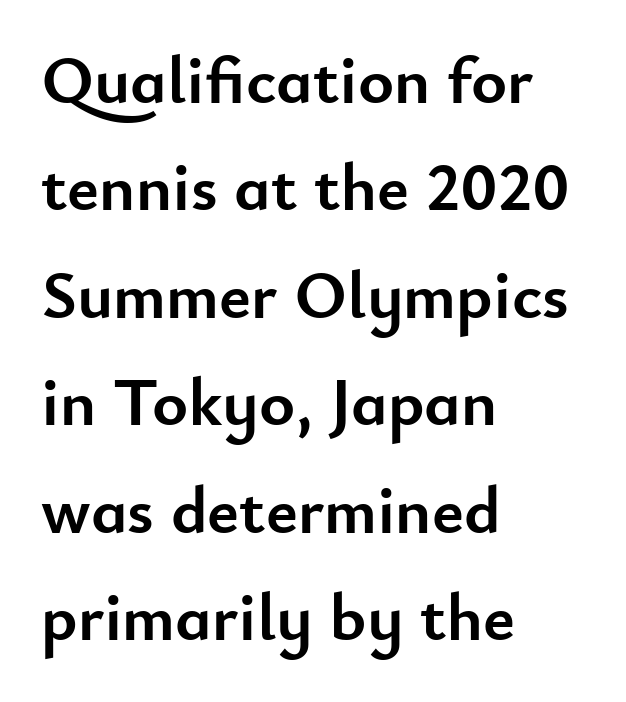
{"serif": "no", "italic": "no", "bold": "yes", "weight": "semibold", "width": "normal", "stroke_contrast": "low", "x_height": "small", "monospaced": "no", "underline": "no", "align": "left", "line_spacing": "normal", "line_spacing_ratio": 1.58, "letter_spacing": "normal", "letter_spacing_em": 0.0, "glyph_px": 68}
